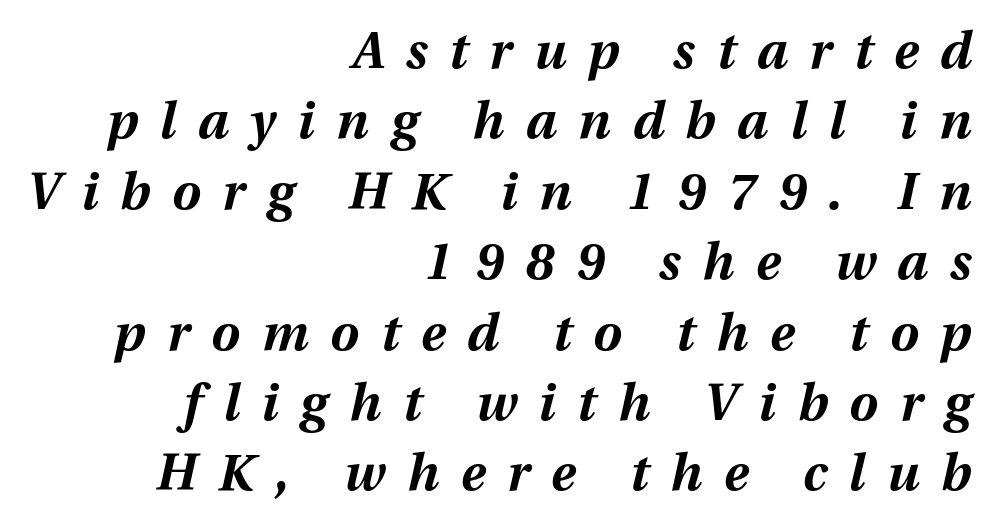
Quick note: underline off. Character widths vary here, with narrow letters taking less room than wide ones. The axis of the letterforms is tilted away from vertical. A typesetter would call this heavily tracked-out type.
